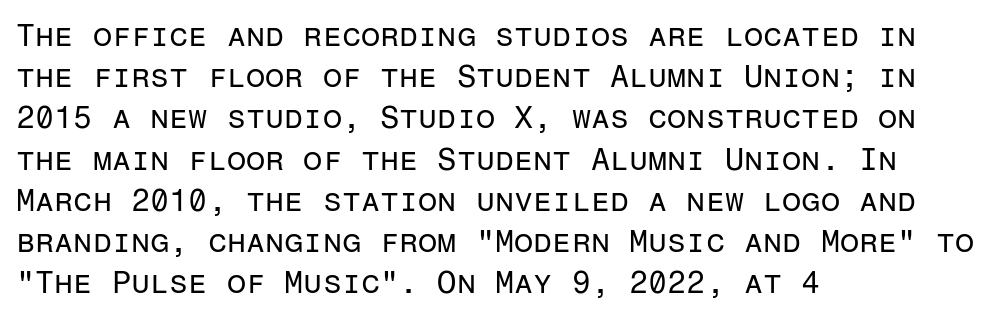
The image shows 31 px regular-weight sans-serif type, upright, monospaced; set left-aligned, normal line spacing (1.33x), normal letter spacing, not underlined; low stroke contrast and a medium x-height.
